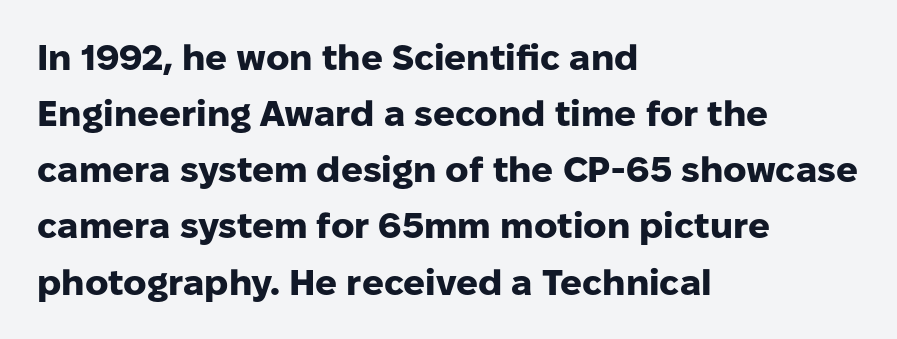
Quick note: underline off. Posture: upright roman. A student would call this left alignment; a typographer would say flush left, rag right. Is there much room between lines? A standard amount, neither cramped nor airy. These lines are rendered in a variable-pitch font. I'd call this a sans setting — the letters go barefoot.
